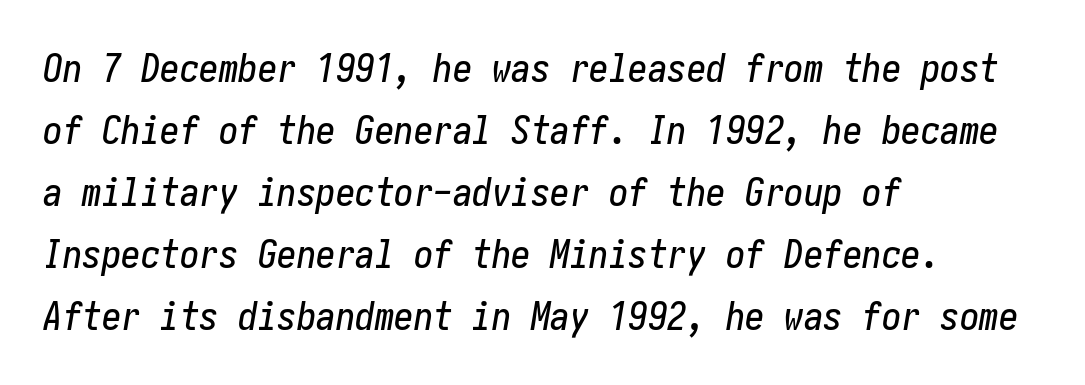
{"italic": "yes", "lean": "right", "slant_degrees": 10, "width": "condensed", "stroke_contrast": "low", "x_height": "medium", "underline": "no", "align": "left", "line_spacing": "normal", "line_spacing_ratio": 1.59, "letter_spacing": "normal", "letter_spacing_em": 0.0, "glyph_px": 39}
